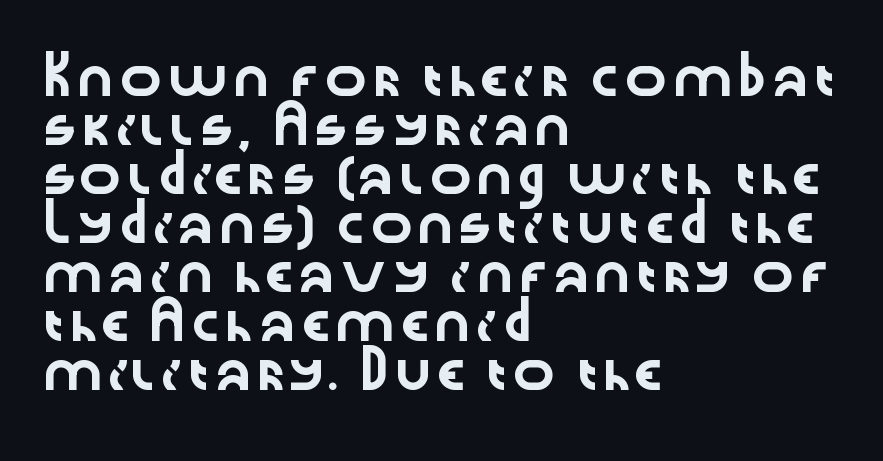
The image shows 36 px wide sans-serif type, upright; set left-aligned, normal line spacing (1.36x), normal letter spacing, not underlined; low stroke contrast and a medium x-height.
